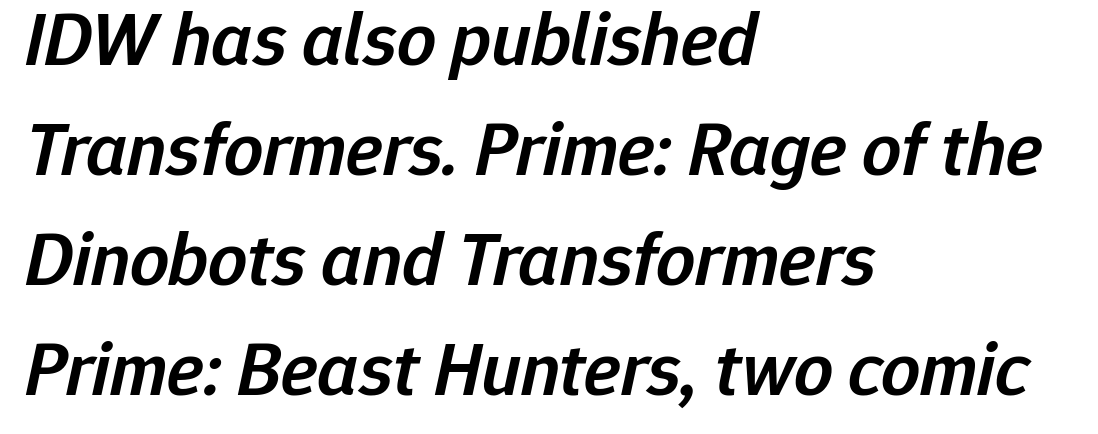
The image shows 77 px semibold type, italic (leaning right); set left-aligned, normal line spacing (1.43x), normal letter spacing, not underlined; low stroke contrast and a medium x-height.
